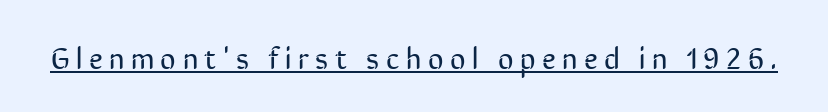
Looks like someone drew a line under every word here. Type style note: lacks serifs. The specimen reads as upright at a glance. Looks like regular typesetting: each glyph gets only the width it needs.
